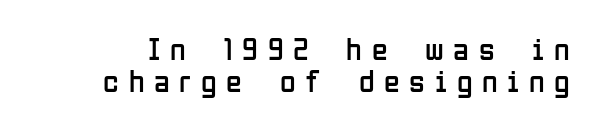
{"serif": "no", "italic": "no", "bold": "no", "weight": "regular", "width": "condensed", "stroke_contrast": "low", "x_height": "medium", "monospaced": "no", "underline": "no", "line_spacing": "tight", "line_spacing_ratio": 1.0, "letter_spacing": "wide", "letter_spacing_em": 0.3, "glyph_px": 32}
